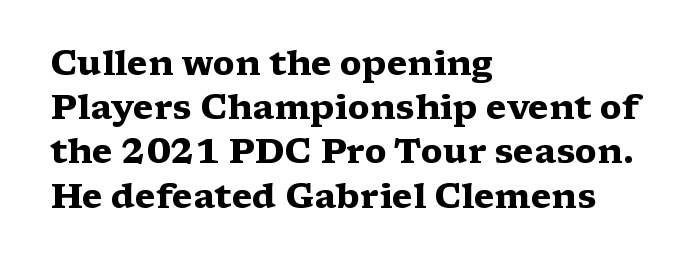
The image shows 34 px heavy, wide serif type, upright; set left-aligned, normal line spacing (1.3x), normal letter spacing, not underlined; medium stroke contrast and a medium x-height.
